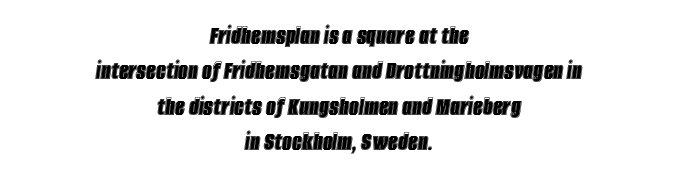
Q: Is the text italic (slanted)? A: Yes, it leans right by about 8 degrees.
Q: Is the text underlined? A: No.
Q: How is the paragraph aligned? A: Centered.
Q: Is the spacing between letters normal or unusually wide? A: Normal.
Q: Is the spacing between lines tight, normal or loose? A: Normal.
